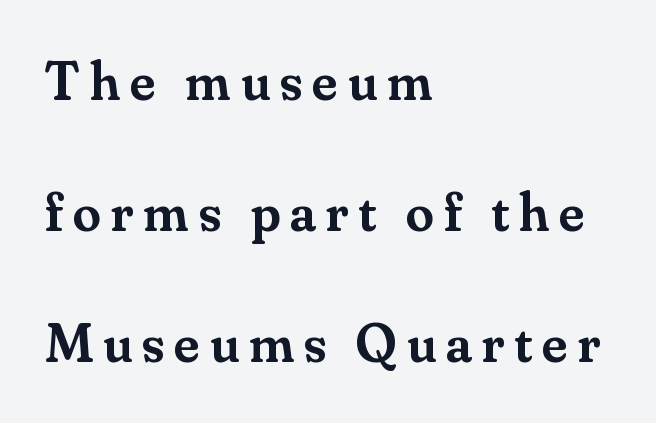
Q: Is the text bold? A: Semi-bold.
Q: Is the text italic (slanted)? A: No, it is upright.
Q: Is the typeface a serif or a sans-serif typeface? A: Serif.
Q: Is the text underlined? A: No.
Q: How is the paragraph aligned? A: Left-aligned.
Q: Is the spacing between lines tight, normal or loose? A: Loose.
Q: Width (condensed, normal, or wide)? A: Normal.
Q: Stroke contrast? A: Medium.
Q: x-height? A: Small.
Q: Monospaced? A: No.
